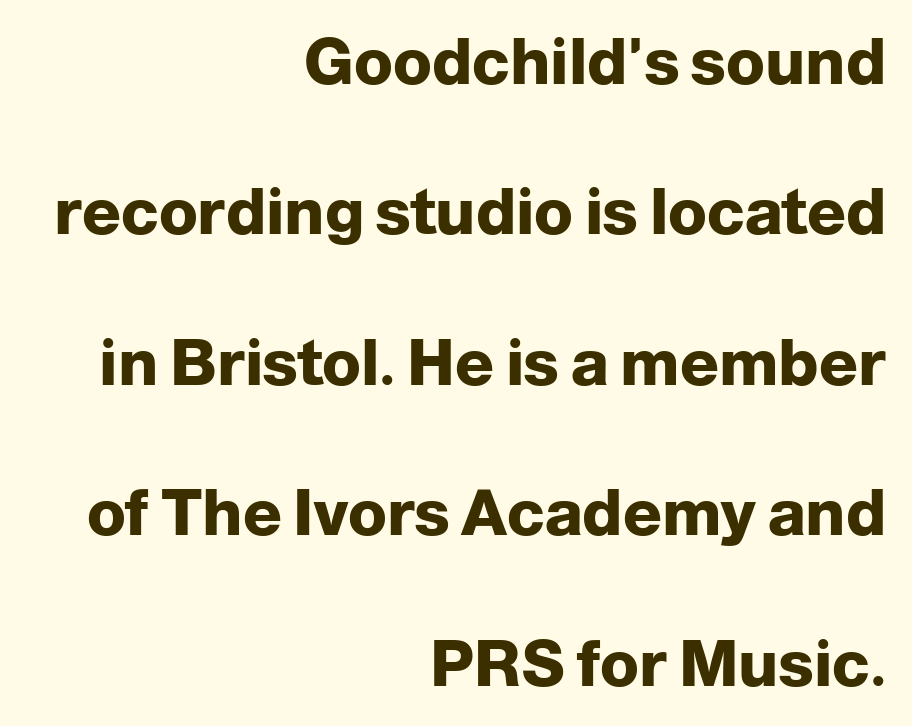
Q: Is the text bold? A: Yes.
Q: Is the text italic (slanted)? A: No, it is upright.
Q: Is the typeface a serif or a sans-serif typeface? A: Sans-serif.
Q: Is the text underlined? A: No.
Q: How is the paragraph aligned? A: Right-aligned.
Q: Is the spacing between letters normal or unusually wide? A: Normal.
Q: Is the spacing between lines tight, normal or loose? A: Loose.
Q: Width (condensed, normal, or wide)? A: Normal.
Q: Stroke contrast? A: Low.
Q: x-height? A: Medium.
Q: Monospaced? A: No.
